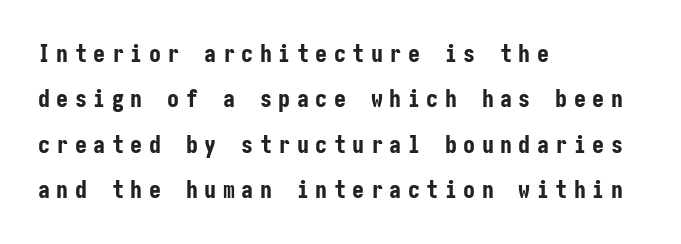
Q: Is the text bold? A: Yes.
Q: Is the text italic (slanted)? A: No, it is upright.
Q: Is the text underlined? A: No.
Q: How is the paragraph aligned? A: Left-aligned.
Q: Is the spacing between letters normal or unusually wide? A: Unusually wide.
